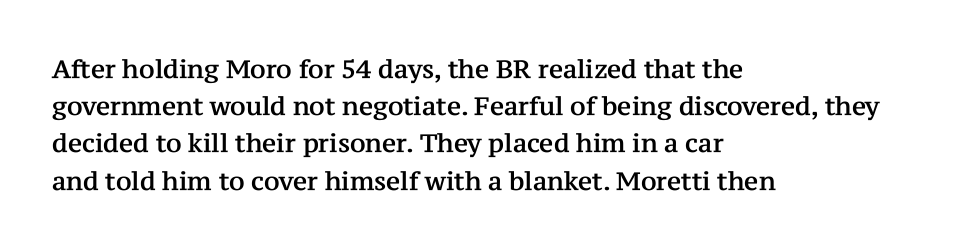
{"italic": "no", "underline": "no", "align": "left", "line_spacing": "normal", "line_spacing_ratio": 1.49, "letter_spacing": "normal", "letter_spacing_em": 0.0, "glyph_px": 25}
